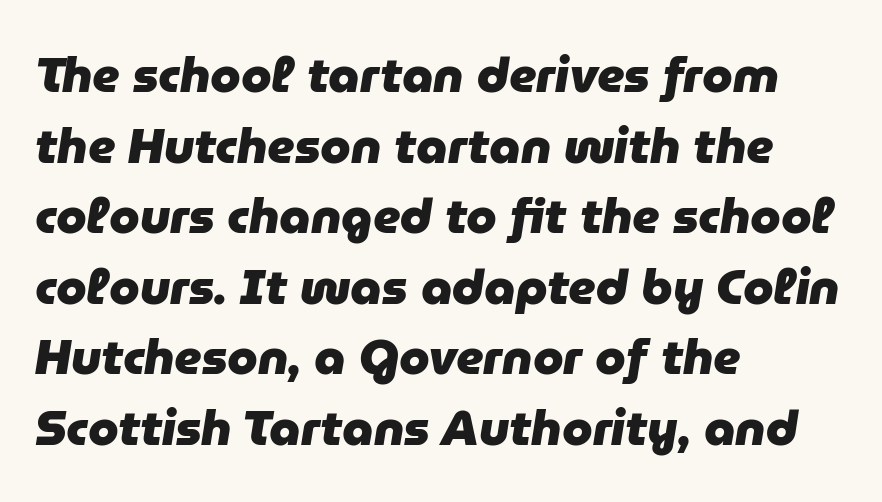
The image shows 49 px heavy type, italic (leaning right); set left-aligned, normal line spacing (1.44x), normal letter spacing, not underlined; low stroke contrast and a medium x-height.
